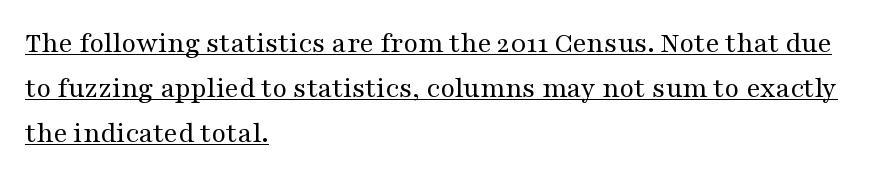
The image shows 30 px regular-weight, wide serif type, upright; set left-aligned, normal line spacing (1.5x), normal letter spacing, underlined; medium stroke contrast and a medium x-height.
